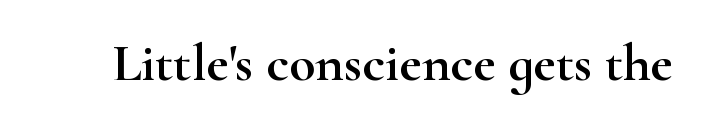
Q: Is the text italic (slanted)? A: No, it is upright.
Q: Is the typeface a serif or a sans-serif typeface? A: Serif.
Q: Is the text underlined? A: No.
Q: Is the spacing between letters normal or unusually wide? A: Normal.
Q: Width (condensed, normal, or wide)? A: Wide.
Q: Stroke contrast? A: High.
Q: x-height? A: Small.
Q: Monospaced? A: No.
